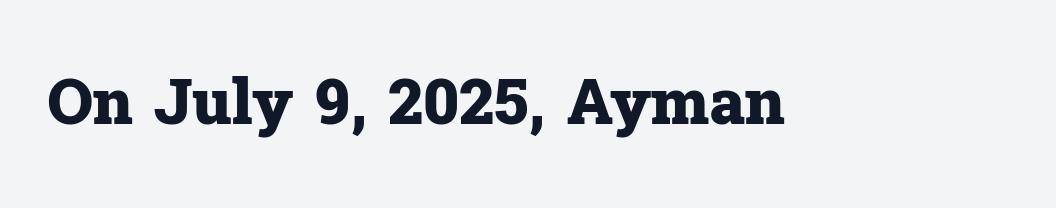
Q: Is the text bold? A: Yes.
Q: Is the text italic (slanted)? A: No, it is upright.
Q: Is the typeface a serif or a sans-serif typeface? A: Serif.
Q: Is the text underlined? A: No.
Q: Is the spacing between letters normal or unusually wide? A: Normal.
Q: Width (condensed, normal, or wide)? A: Normal.
Q: Stroke contrast? A: Low.
Q: x-height? A: Medium.
Q: Monospaced? A: No.
